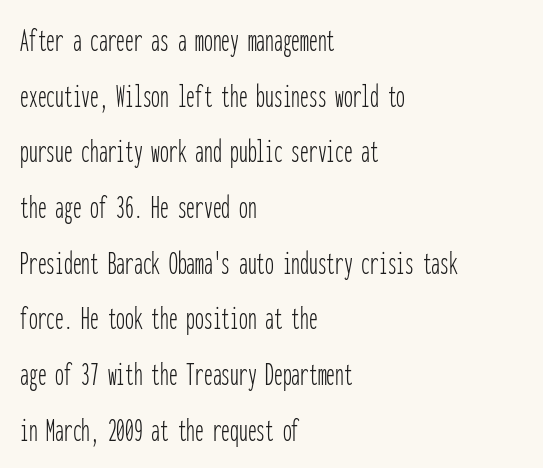
Q: Is the text bold? A: No.
Q: Is the text italic (slanted)? A: No, it is upright.
Q: Is the typeface a serif or a sans-serif typeface? A: Sans-serif.
Q: Is the text underlined? A: No.
Q: How is the paragraph aligned? A: Left-aligned.
Q: Is the spacing between letters normal or unusually wide? A: Normal.
Q: Is the spacing between lines tight, normal or loose? A: Normal.
Q: Width (condensed, normal, or wide)? A: Condensed.
Q: Stroke contrast? A: Low.
Q: x-height? A: Medium.
Q: Monospaced? A: Yes.
